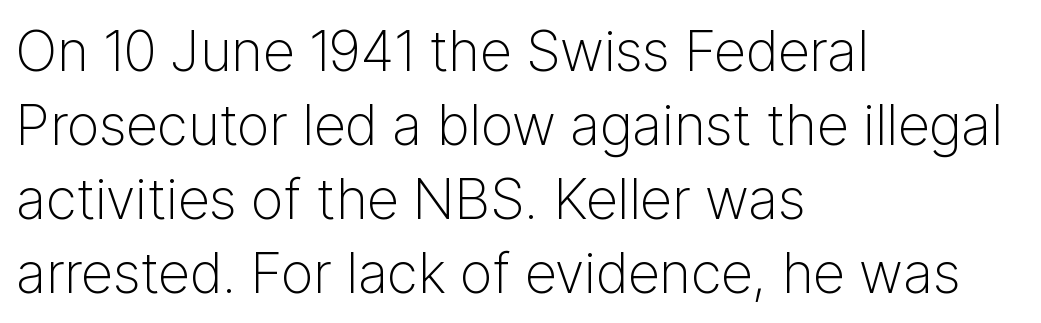
Q: Is the text bold? A: No.
Q: Is the text italic (slanted)? A: No, it is upright.
Q: Is the typeface a serif or a sans-serif typeface? A: Sans-serif.
Q: Is the text underlined? A: No.
Q: How is the paragraph aligned? A: Left-aligned.
Q: Is the spacing between letters normal or unusually wide? A: Normal.
Q: Is the spacing between lines tight, normal or loose? A: Normal.
Q: Width (condensed, normal, or wide)? A: Normal.
Q: Stroke contrast? A: Low.
Q: x-height? A: Medium.
Q: Monospaced? A: No.
